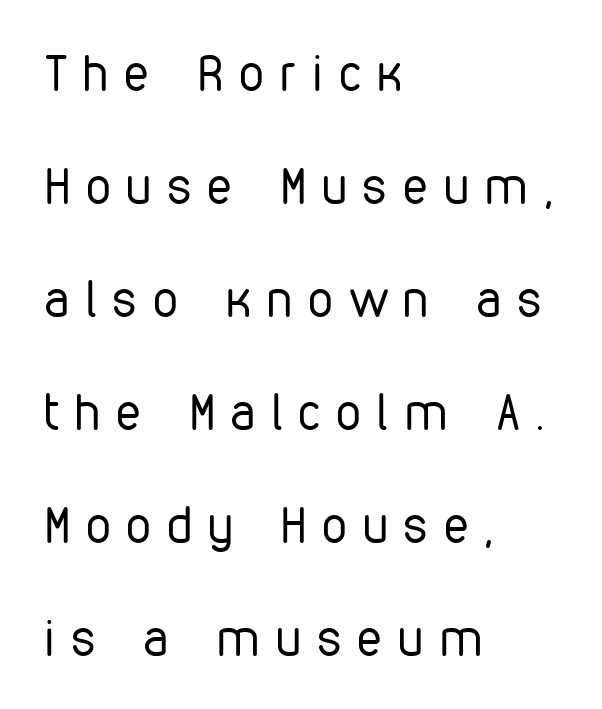
Q: Is the text bold? A: No.
Q: Is the text italic (slanted)? A: No, it is upright.
Q: Is the typeface a serif or a sans-serif typeface? A: Sans-serif.
Q: Is the text underlined? A: No.
Q: How is the paragraph aligned? A: Left-aligned.
Q: Is the spacing between letters normal or unusually wide? A: Unusually wide.
Q: Is the spacing between lines tight, normal or loose? A: Loose.
Q: Width (condensed, normal, or wide)? A: Condensed.
Q: Stroke contrast? A: Low.
Q: x-height? A: Medium.
Q: Monospaced? A: No.
